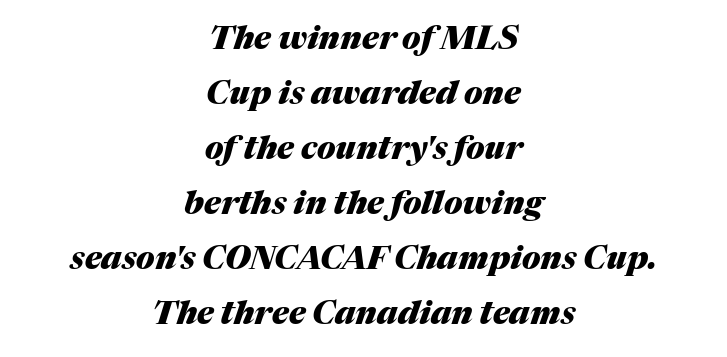
The image shows 32 px heavy type, italic (leaning right); set centered, line spacing 1.72x, normal letter spacing, not underlined; medium stroke contrast and a medium x-height.
